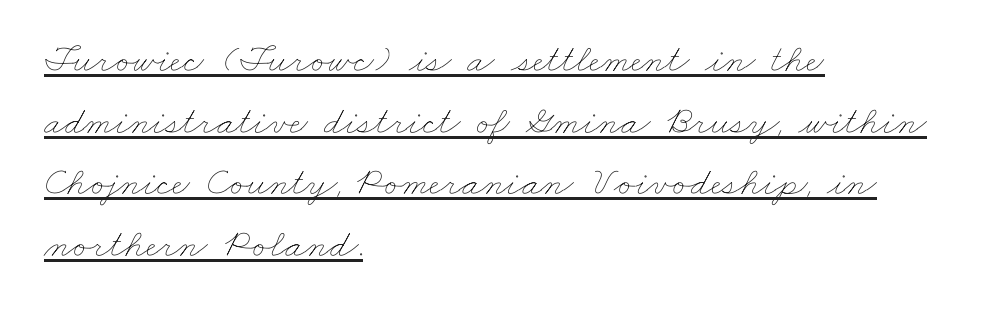
Horizontal alignment here is leftward, the default for most running prose. There is no visible air inserted between adjacent glyphs. Stroke thickness stays within the range of a standard reading face or lighter. Is this a fixed-width face? No — the glyphs have proportional, varying widths.
